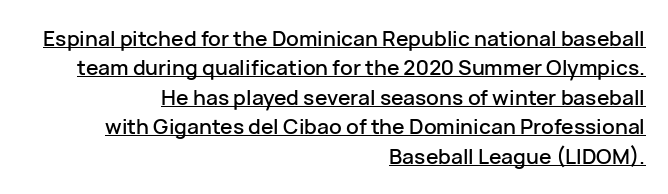
{"italic": "no", "underline": "yes", "align": "right", "line_spacing": "normal", "line_spacing_ratio": 1.4, "letter_spacing": "normal", "letter_spacing_em": 0.0, "glyph_px": 21}
